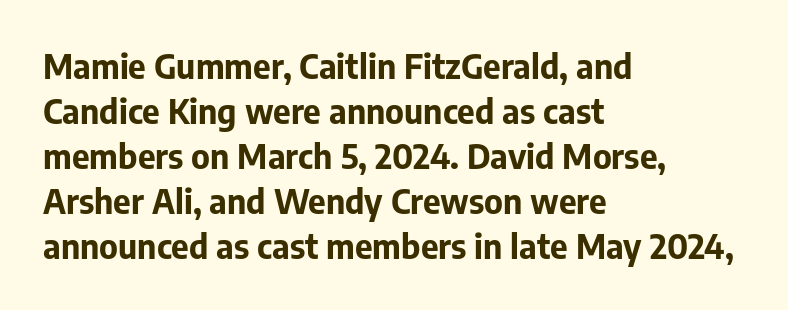
The rows are spaced the way most documents space them. The typeface chosen for these lines omits serifs. The letterforms sit shoulder to shoulder at normal distance. Any mark beneath the type? The region is blank.
